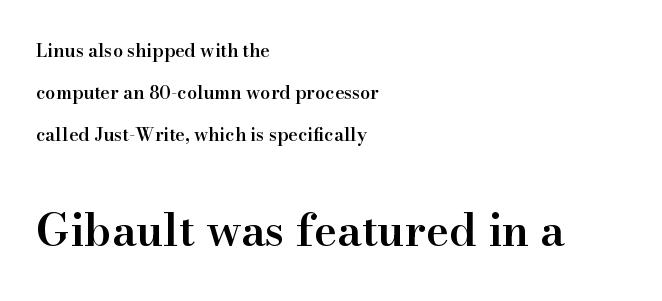
{"serif": "yes", "italic": "no", "bold": "semi", "weight": "semibold", "width": "normal", "stroke_contrast": "high", "x_height": "small", "monospaced": "no", "underline": "no", "align": "left", "line_spacing": "loose", "line_spacing_ratio": 2.32, "letter_spacing": "normal", "letter_spacing_em": 0.0, "larger_block": "second", "size_ratio": 2.44, "glyph_px": 44}
